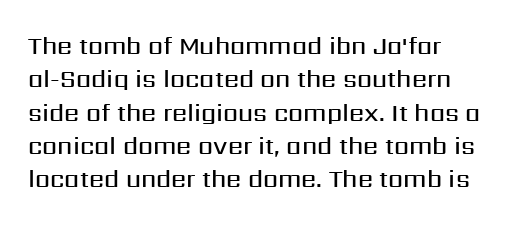
{"italic": "no", "bold": "semi", "underline": "no", "line_spacing": "normal", "line_spacing_ratio": 1.39, "letter_spacing": "normal", "letter_spacing_em": 0.0, "glyph_px": 24}
